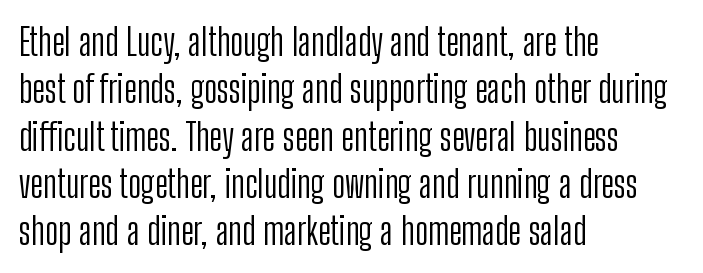
The image shows 37 px light, condensed sans-serif type, upright; set left-aligned, normal line spacing (1.28x), normal letter spacing, not underlined; low stroke contrast and a medium x-height.
